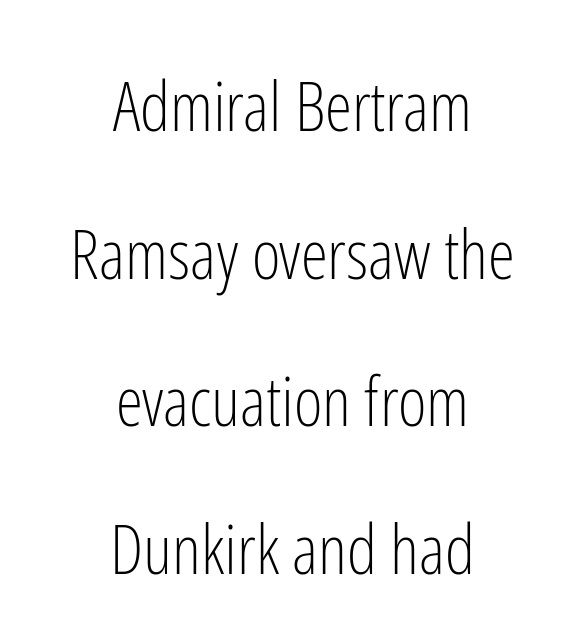
You can tell from the bare stems that sans-serif type was used. Compared with typical body copy, the letter spacing here is the same. Bold? No — there's no thickening of the strokes. Words float on clear page, feet unadorned. The type sits square on the baseline with zero lean.
